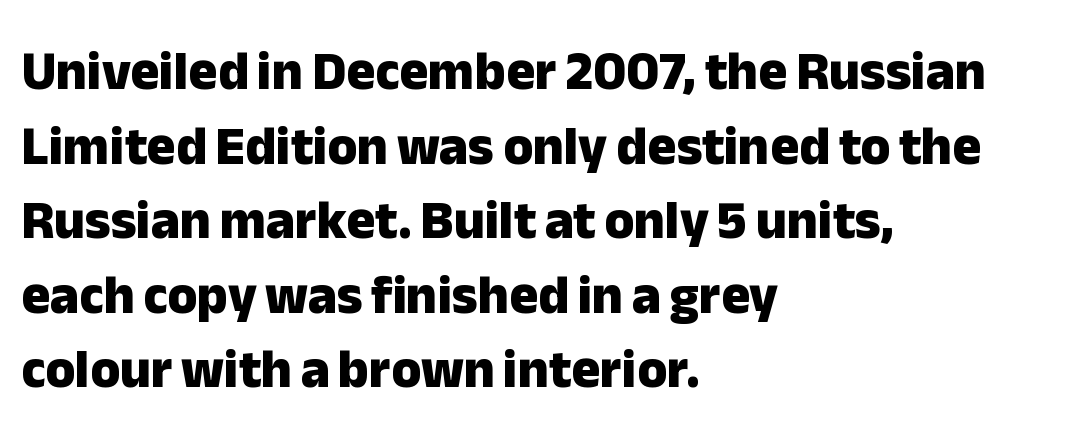
These words are printed bold, with thick strokes throughout. Descenders are the only things crossing below the line. Proportional: the letters do not fall into vertical columns. Does the leading feel generous? No, just average. There is no visible air inserted between adjacent glyphs. This is roman type, the default non-slanted kind.
